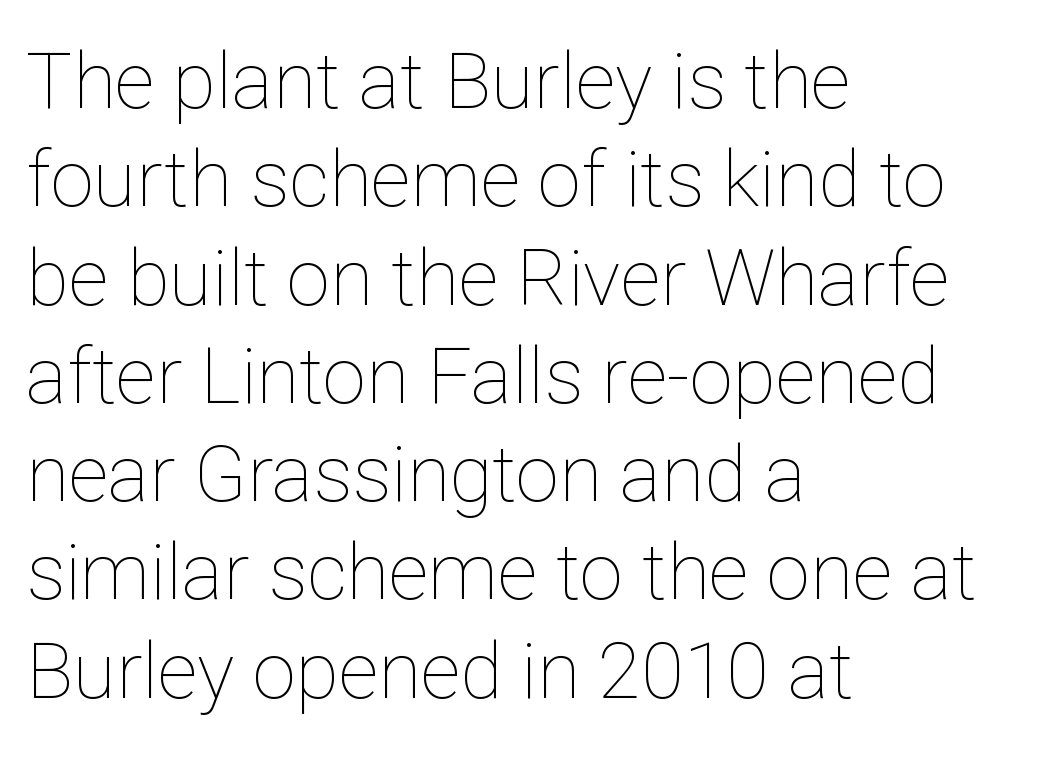
The image shows 78 px thin type, upright; set left-aligned, normal line spacing (1.26x), normal letter spacing, not underlined; low stroke contrast and a medium x-height.
